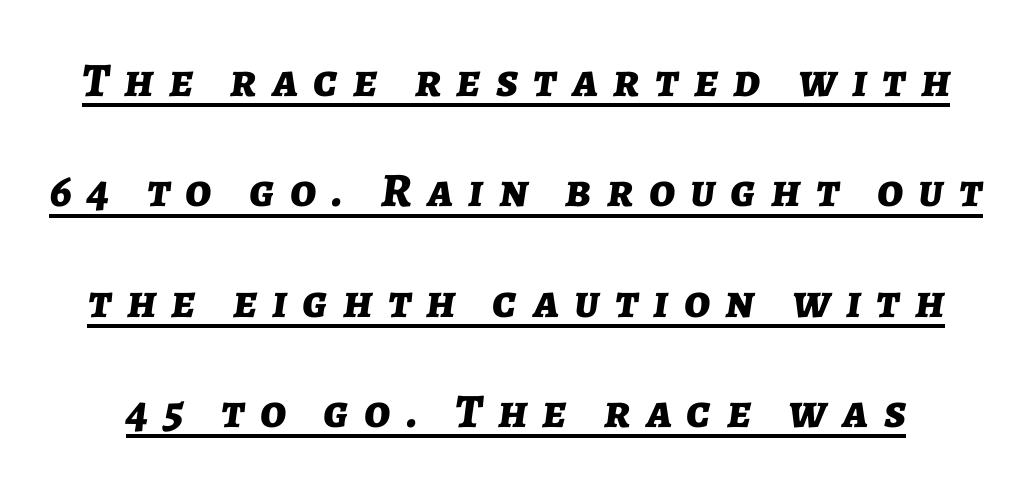
The image shows 48 px bold type, italic (leaning right); set loose line spacing (2.3x), unusually wide letter spacing (+0.32 em), underlined; low stroke contrast and a medium x-height.
